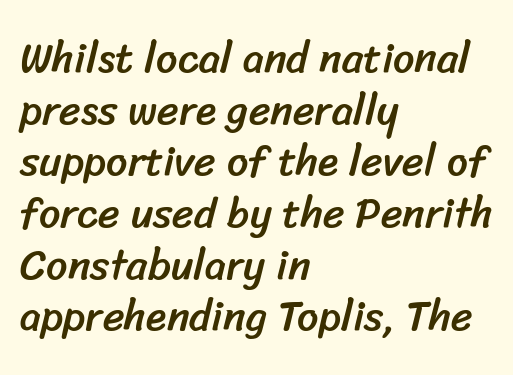
{"serif": "no", "width": "normal", "stroke_contrast": "low", "x_height": "medium", "monospaced": "no", "underline": "no", "align": "left", "line_spacing_ratio": 1.23, "letter_spacing": "normal", "letter_spacing_em": 0.0, "glyph_px": 42}
